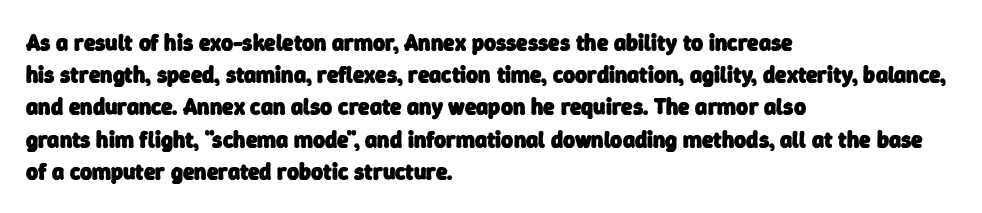
The image shows 23 px bold type; set left-aligned, normal line spacing (1.4x), normal letter spacing, not underlined.
